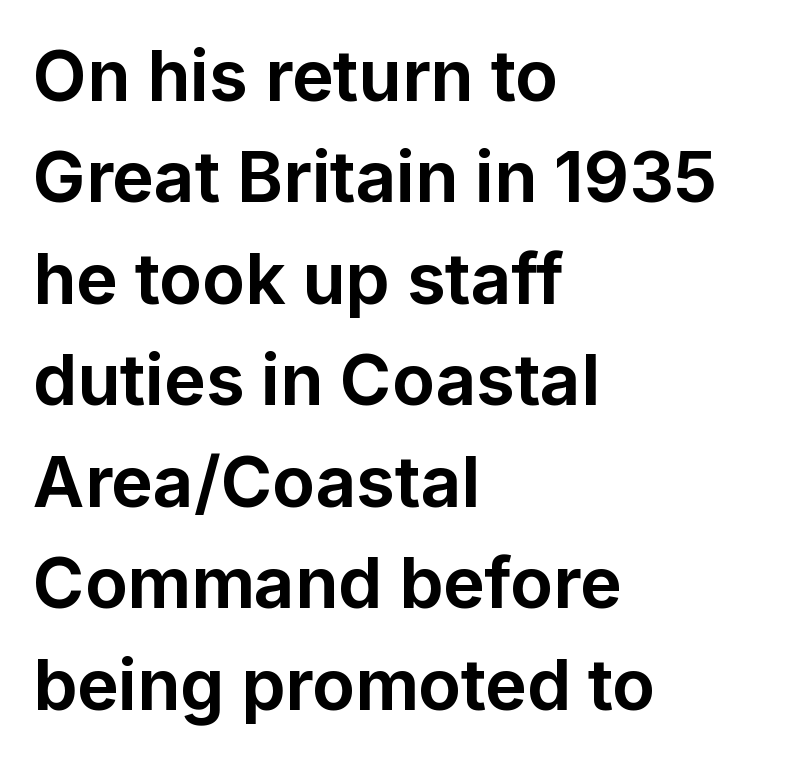
{"serif": "no", "italic": "no", "bold": "yes", "weight": "bold", "width": "normal", "stroke_contrast": "low", "x_height": "medium", "monospaced": "no", "underline": "no", "align": "left", "line_spacing": "normal", "line_spacing_ratio": 1.45, "letter_spacing": "normal", "letter_spacing_em": 0.0, "glyph_px": 70}
